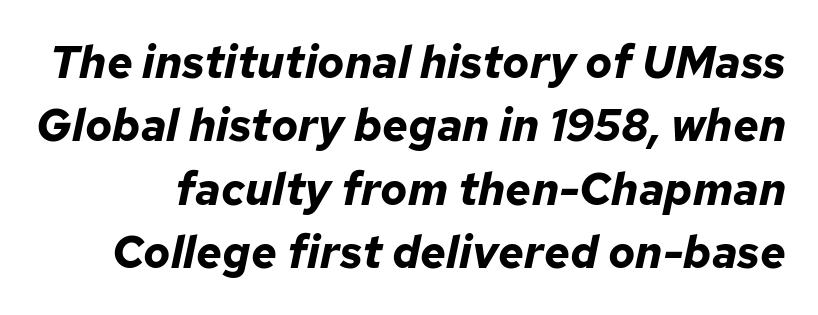
Words appear dense and cohesive because spacing is normal. Pretty heavy lettering here — definitely bold. Slanted lettering throughout. Do the characters align in a grid? No, the font is proportional. Descender tails drop into unmarked territory.
